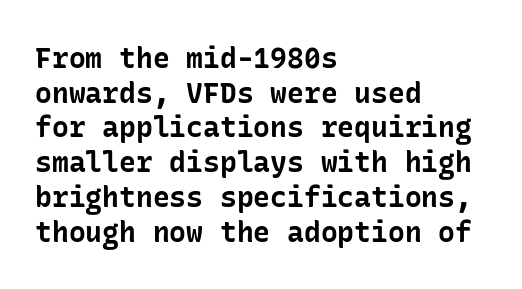
Q: Is the text bold? A: Yes.
Q: Is the text italic (slanted)? A: No, it is upright.
Q: Is the typeface a serif or a sans-serif typeface? A: Sans-serif.
Q: Is the text underlined? A: No.
Q: How is the paragraph aligned? A: Left-aligned.
Q: Is the spacing between letters normal or unusually wide? A: Normal.
Q: Width (condensed, normal, or wide)? A: Normal.
Q: Stroke contrast? A: Low.
Q: x-height? A: Medium.
